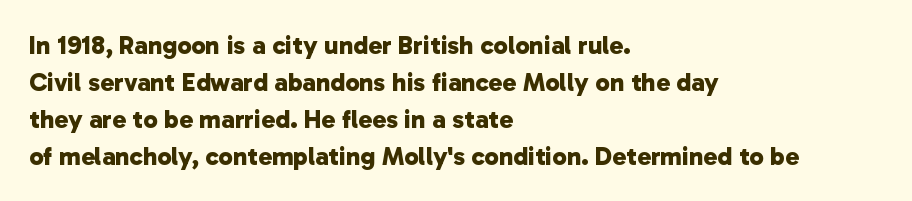
Q: Is the text bold? A: Yes.
Q: Is the text underlined? A: No.
Q: How is the paragraph aligned? A: Left-aligned.
Q: Is the spacing between letters normal or unusually wide? A: Normal.
Q: Is the spacing between lines tight, normal or loose? A: Normal.
